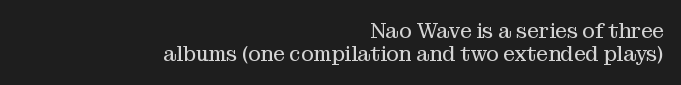
Q: Is the text bold? A: No.
Q: Is the text italic (slanted)? A: No, it is upright.
Q: Is the text underlined? A: No.
Q: How is the paragraph aligned? A: Right-aligned.
Q: Is the spacing between letters normal or unusually wide? A: Normal.
Q: Is the spacing between lines tight, normal or loose? A: Tight.
